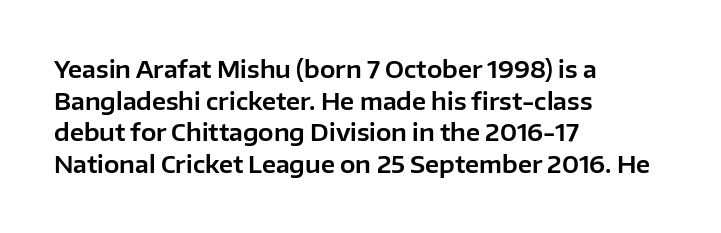
The letterforms sit shoulder to shoulder at normal distance. The paragraph has a hard left edge and a soft right edge. A clean baseline with only descenders dipping below it. No italicization has been applied; the sample stays upright.
